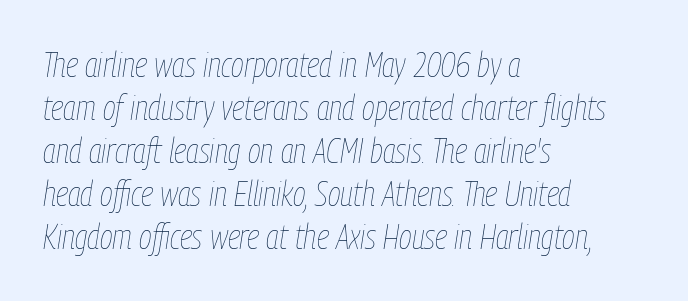
Is the type heavy? It reads as light-to-regular instead. Looks like regular typesetting: each glyph gets only the width it needs. Has an underline been added? It has not. The ragged edge is on the right, which tells us the setting is flush left. The letterforms sit shoulder to shoulder at normal distance. Emphasis-style slanted type is in use.
